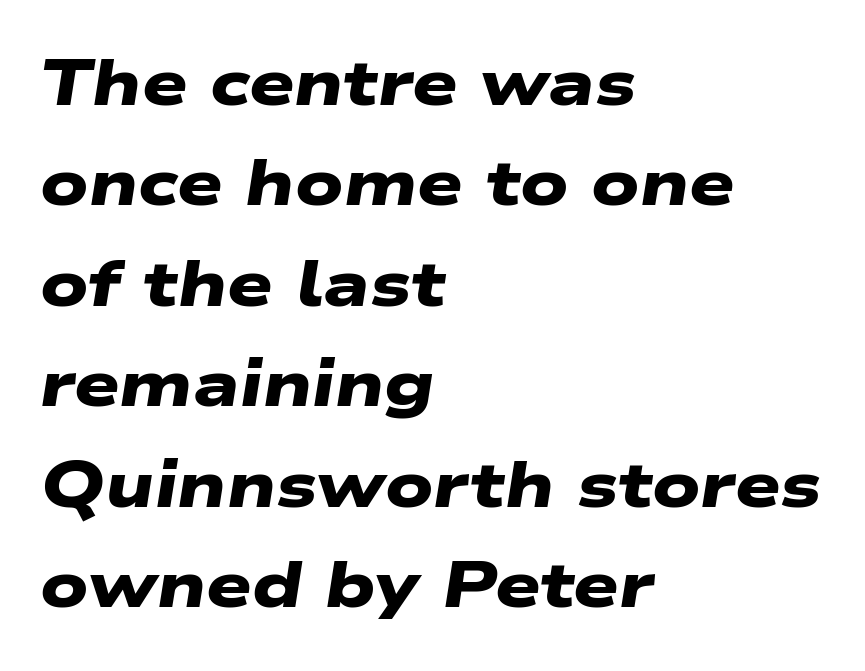
Q: Is the text bold? A: Yes.
Q: Is the typeface a serif or a sans-serif typeface? A: Sans-serif.
Q: Is the text underlined? A: No.
Q: How is the paragraph aligned? A: Left-aligned.
Q: Is the spacing between letters normal or unusually wide? A: Normal.
Q: Is the spacing between lines tight, normal or loose? A: Normal.
Q: Width (condensed, normal, or wide)? A: Wide.
Q: Stroke contrast? A: Low.
Q: x-height? A: Medium.
Q: Monospaced? A: No.
